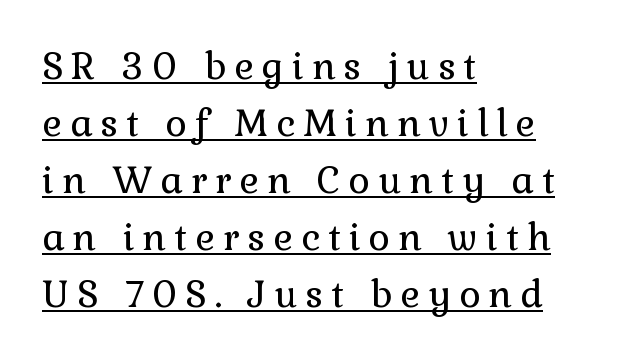
{"serif": "yes", "italic": "no", "bold": "no", "weight": "regular", "width": "normal", "stroke_contrast": "low", "x_height": "medium", "monospaced": "no", "underline": "yes", "align": "left", "line_spacing": "normal", "line_spacing_ratio": 1.54, "letter_spacing": "wide", "letter_spacing_em": 0.22, "glyph_px": 37}
